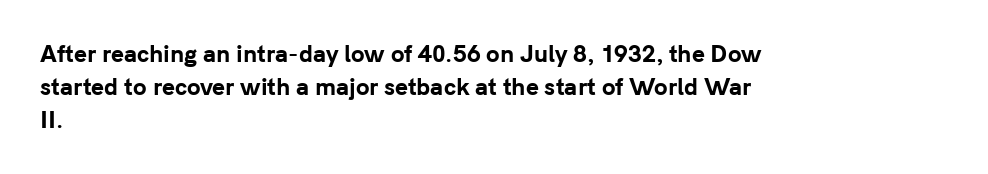
{"italic": "no", "bold": "yes", "underline": "no", "align": "left", "line_spacing": "normal", "line_spacing_ratio": 1.49, "letter_spacing": "normal", "letter_spacing_em": 0.0, "glyph_px": 22}
